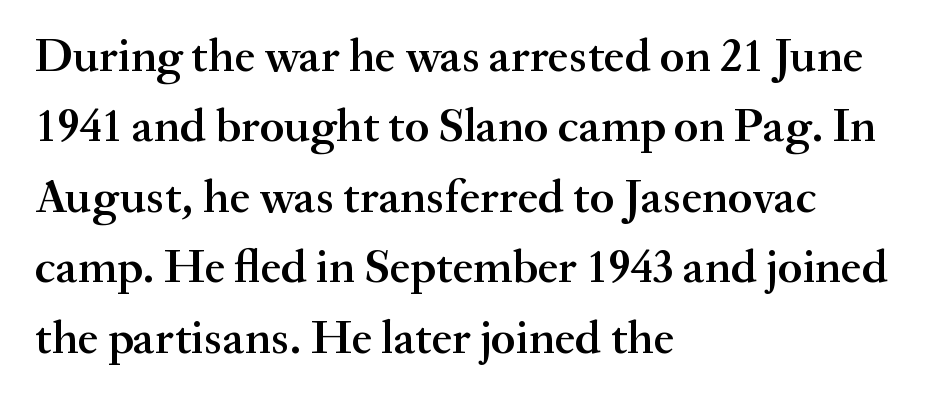
Students, this is semibold: more ink than regular, less than bold. Underlining? Definitely not there. Inter-character spacing is left at the font's built-in metrics. Posture: upright roman.
